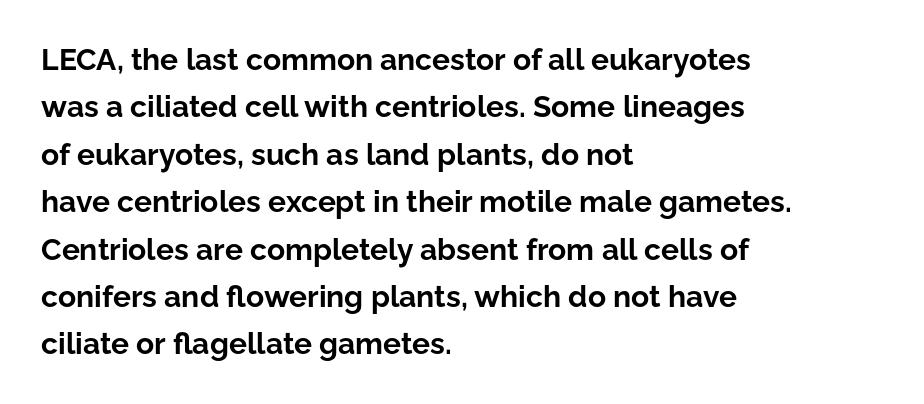
{"serif": "no", "italic": "no", "bold": "yes", "weight": "bold", "width": "normal", "stroke_contrast": "low", "x_height": "medium", "monospaced": "no", "underline": "no", "align": "left", "line_spacing": "normal", "line_spacing_ratio": 1.58, "letter_spacing": "normal", "letter_spacing_em": 0.0, "glyph_px": 30}
